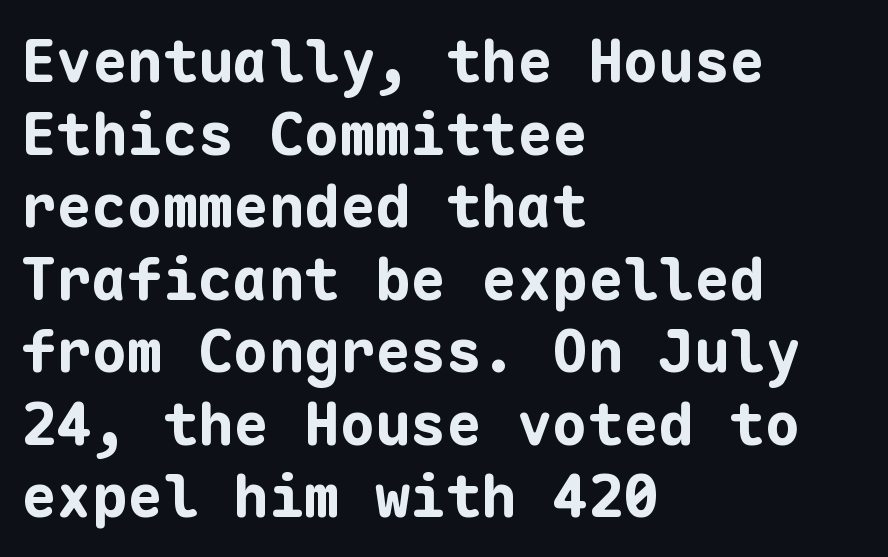
The image shows 59 px bold sans-serif type, upright, monospaced; set left-aligned, line spacing 1.23x, normal letter spacing, not underlined; low stroke contrast and a medium x-height.
